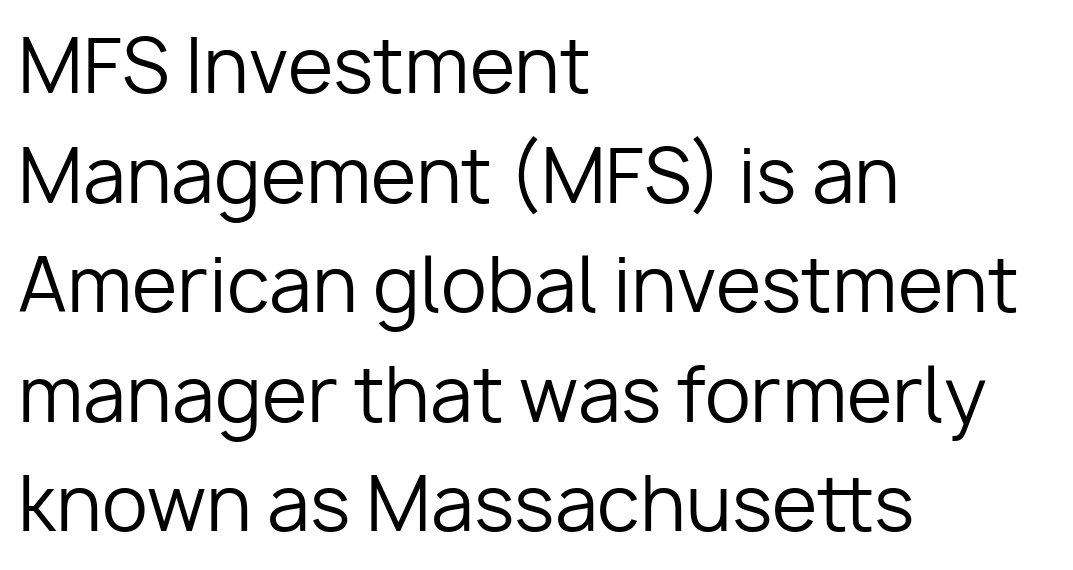
The image shows 74 px regular-weight sans-serif type, upright; set left-aligned, normal line spacing (1.48x), normal letter spacing, not underlined; low stroke contrast and a medium x-height.
